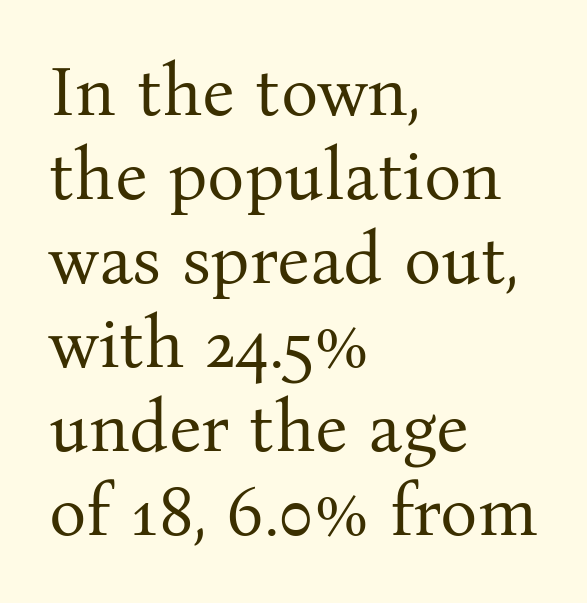
The glyphs are unaccompanied by any horizontal stroke below them. The weight would be labelled regular, book, light, or lighter still. Character widths vary here, with narrow letters taking less room than wide ones. Compared with a centered layout, this one pins lines to the left instead. The face used here is seriffed, in the tradition of book romans.
